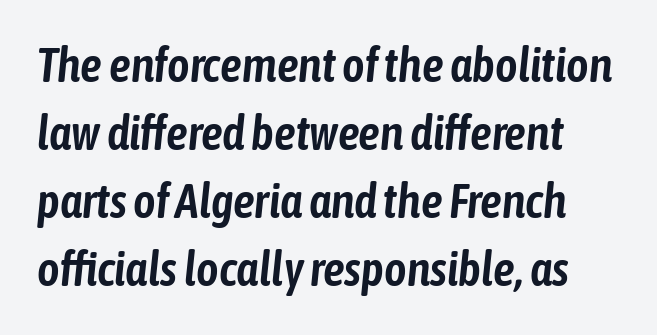
Q: Is the text italic (slanted)? A: Yes, it leans right by about 6 degrees.
Q: Is the text underlined? A: No.
Q: Is the spacing between letters normal or unusually wide? A: Normal.
Q: Is the spacing between lines tight, normal or loose? A: Normal.
Q: Width (condensed, normal, or wide)? A: Condensed.
Q: Stroke contrast? A: Low.
Q: x-height? A: Medium.
Q: Monospaced? A: No.
